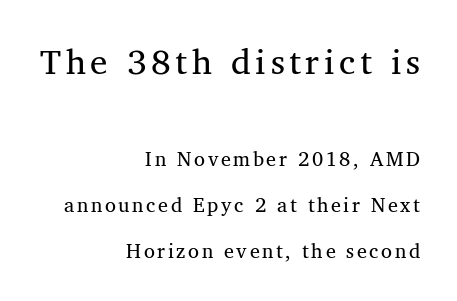
{"serif": "yes", "italic": "no", "bold": "no", "weight": "regular", "width": "normal", "stroke_contrast": "medium", "x_height": "medium", "monospaced": "no", "underline": "no", "align": "right", "line_spacing": "loose", "line_spacing_ratio": 2.29, "larger_block": "first", "size_ratio": 1.75, "glyph_px": 35}
